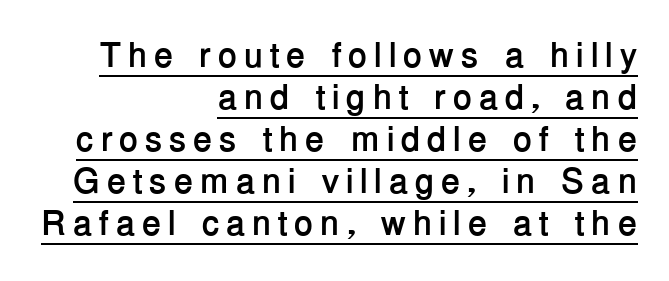
Q: Is the text bold? A: Yes.
Q: Is the text italic (slanted)? A: No, it is upright.
Q: Is the typeface a serif or a sans-serif typeface? A: Sans-serif.
Q: Is the text underlined? A: Yes.
Q: How is the paragraph aligned? A: Right-aligned.
Q: Width (condensed, normal, or wide)? A: Normal.
Q: Stroke contrast? A: Low.
Q: x-height? A: Medium.
Q: Monospaced? A: No.
